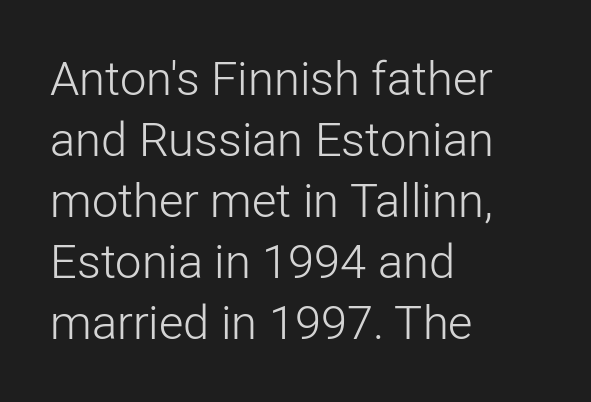
Does the type have serifs? No, each stem ends abruptly. Notice how the passage keeps a crisp vertical edge on the left only. Interline gaps are of average width in this sample. The string is rendered with underlining switched off.
